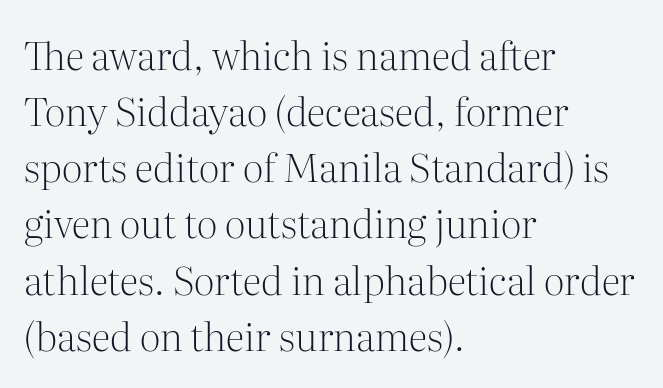
Q: Is the text bold? A: No.
Q: Is the text italic (slanted)? A: No, it is upright.
Q: Is the typeface a serif or a sans-serif typeface? A: Serif.
Q: Is the text underlined? A: No.
Q: How is the paragraph aligned? A: Left-aligned.
Q: Is the spacing between letters normal or unusually wide? A: Normal.
Q: Is the spacing between lines tight, normal or loose? A: Normal.
Q: Width (condensed, normal, or wide)? A: Normal.
Q: Stroke contrast? A: Medium.
Q: x-height? A: Medium.
Q: Monospaced? A: No.
